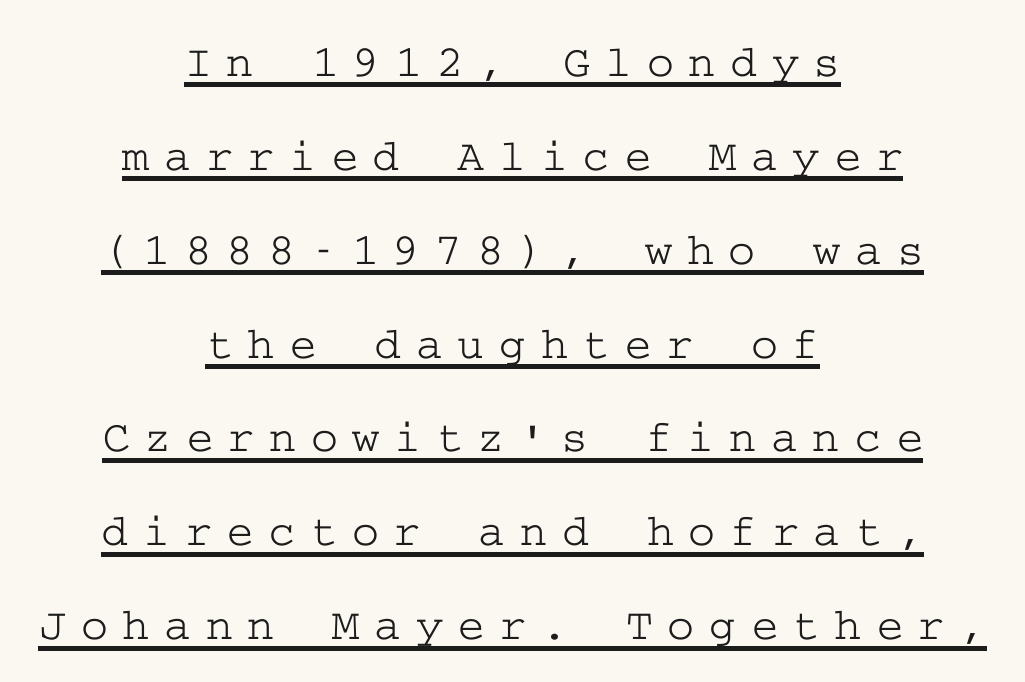
{"serif": "yes", "italic": "no", "width": "wide", "stroke_contrast": "low", "x_height": "medium", "underline": "yes", "align": "center", "line_spacing": "loose", "line_spacing_ratio": 2.04, "letter_spacing": "wide", "letter_spacing_em": 0.32, "glyph_px": 46}
